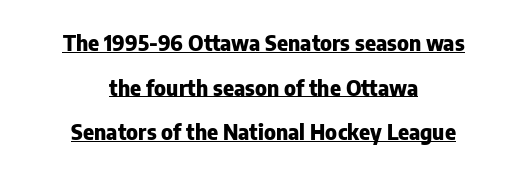
The image shows 21 px bold type, upright; set centered, loose line spacing (2.13x), normal letter spacing, underlined.
